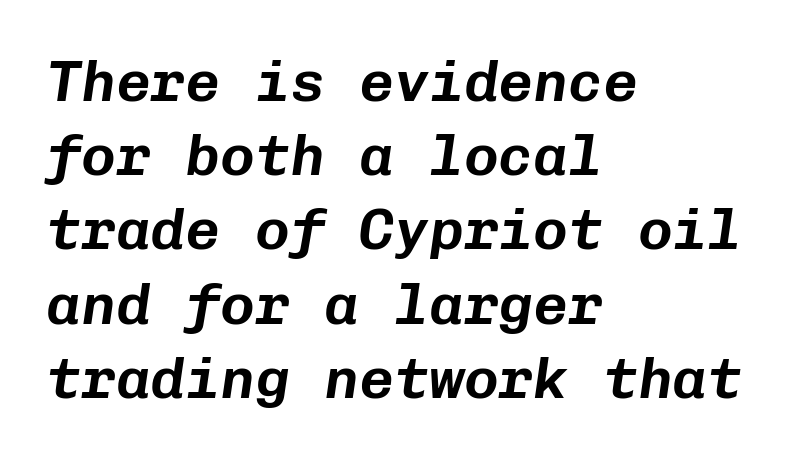
Q: Is the text italic (slanted)? A: Yes, it leans right by about 8 degrees.
Q: Is the text underlined? A: No.
Q: How is the paragraph aligned? A: Left-aligned.
Q: Is the spacing between letters normal or unusually wide? A: Normal.
Q: Is the spacing between lines tight, normal or loose? A: Normal.
Q: Width (condensed, normal, or wide)? A: Normal.
Q: Stroke contrast? A: Low.
Q: x-height? A: Medium.
Q: Monospaced? A: Yes.
